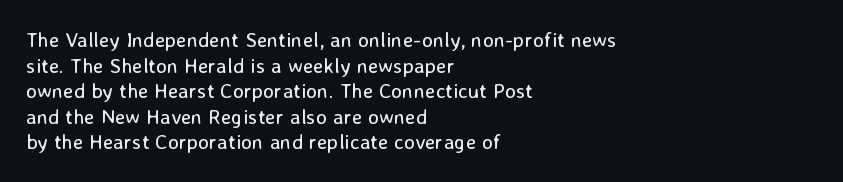
Does extra space separate the letters? No, they use regular spacing. The passage is arranged the way most books set body copy — flush left. The area under the type is left untouched. The face looks like a standard text weight, possibly lighter. Notice how the stems are strictly vertical — no italics here.
